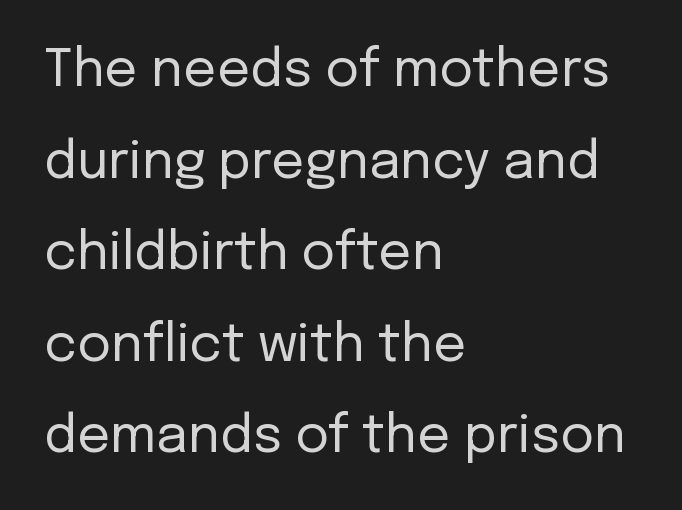
A light-to-regular cut is what we see here. Each row of text sits above clean, open space. Posture: upright roman. In CSS terms this would be text-align: left. The letters advance in unequal steps, a hallmark of proportional type.
